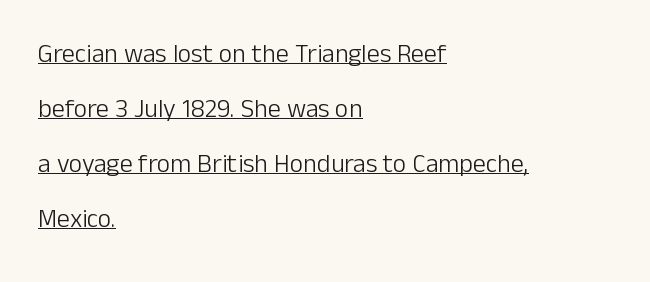
Q: Is the text bold? A: No.
Q: Is the text italic (slanted)? A: No, it is upright.
Q: Is the text underlined? A: Yes.
Q: How is the paragraph aligned? A: Left-aligned.
Q: Is the spacing between letters normal or unusually wide? A: Normal.
Q: Is the spacing between lines tight, normal or loose? A: Loose.
